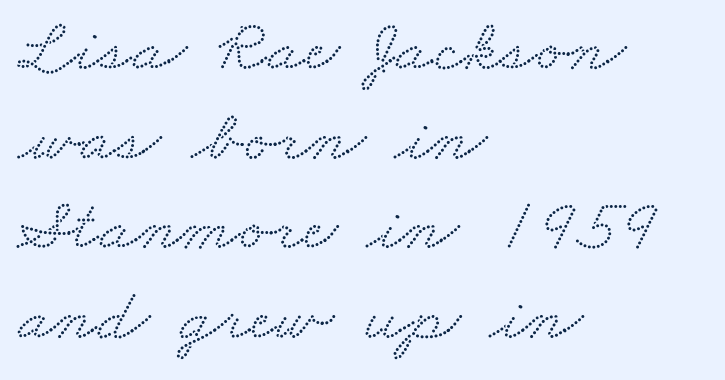
Unlike a clean sans, this face finishes its strokes with serifs. The rag falls on the right side of this text block. Compared with typical body copy, the letter spacing here is the same. Note the varied advance widths — an 'i' is clearly narrower than an 'm'. Each row of text sits above clean, open space.
